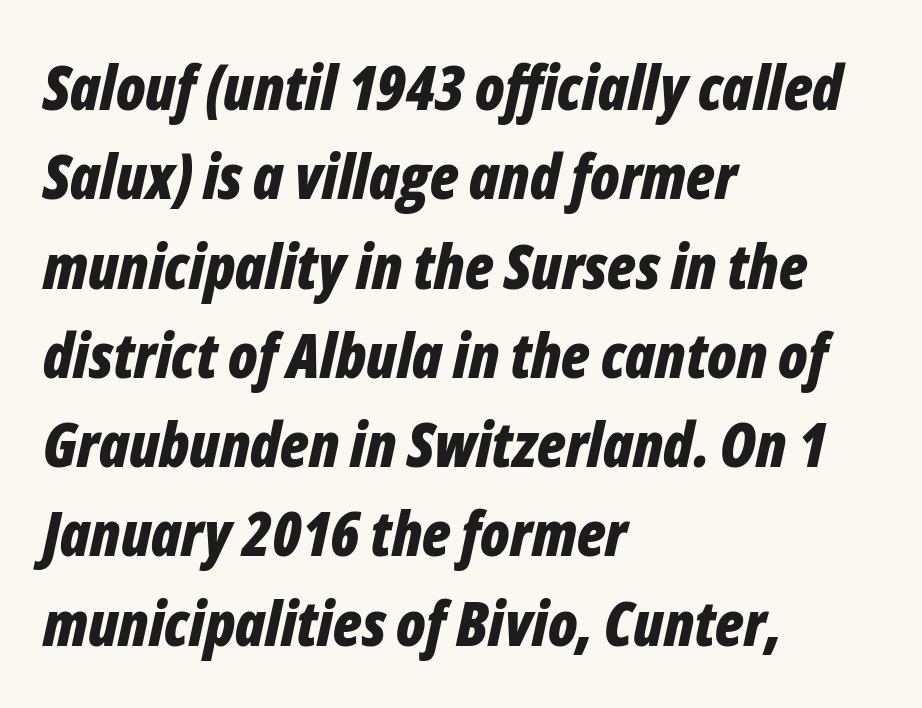
The image shows 62 px bold, condensed type, italic (leaning right); set left-aligned, normal line spacing (1.44x), normal letter spacing, not underlined; low stroke contrast and a medium x-height.
